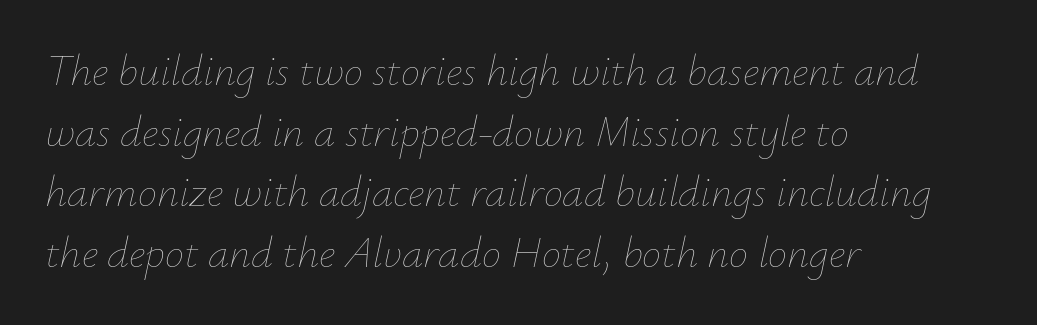
{"italic": "yes", "lean": "right", "slant_degrees": 12, "bold": "no", "weight": "thin", "width": "normal", "stroke_contrast": "low", "x_height": "small", "monospaced": "no", "underline": "no", "align": "left", "line_spacing": "normal", "line_spacing_ratio": 1.41, "letter_spacing": "normal", "letter_spacing_em": 0.0, "glyph_px": 43}
